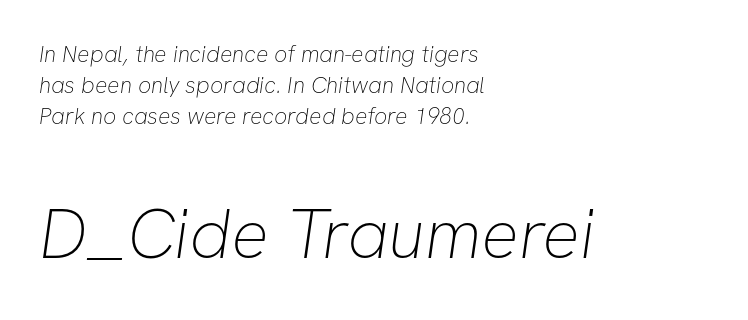
The setting favours the left margin, as ordinary paragraphs usually do. Regarding serifs, this sample does without them. Do the characters align in a grid? No, the font is proportional. The weight tops out at a normal text grade.
